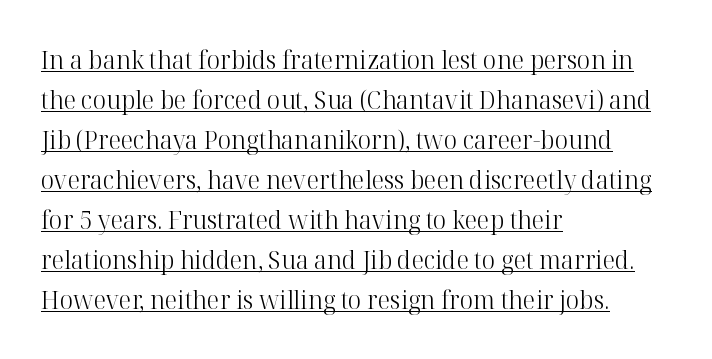
Q: Is the text bold? A: No.
Q: Is the text italic (slanted)? A: No, it is upright.
Q: Is the text underlined? A: Yes.
Q: How is the paragraph aligned? A: Left-aligned.
Q: Is the spacing between letters normal or unusually wide? A: Normal.
Q: Is the spacing between lines tight, normal or loose? A: Normal.
